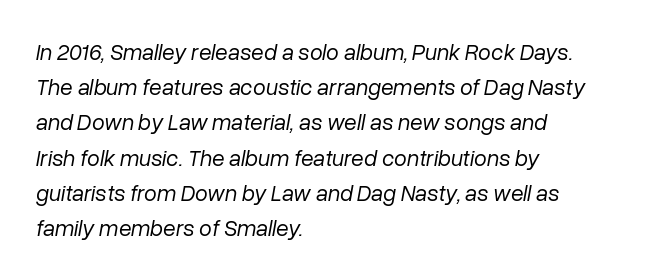
Counters stay open thanks to moderate or lighter strokes. This rendering uses left alignment, leaving the right contour irregular. Spacing between characters is what you'd get straight out of the box. Reading down the column, the eye jumps a familiar distance to each next line.
